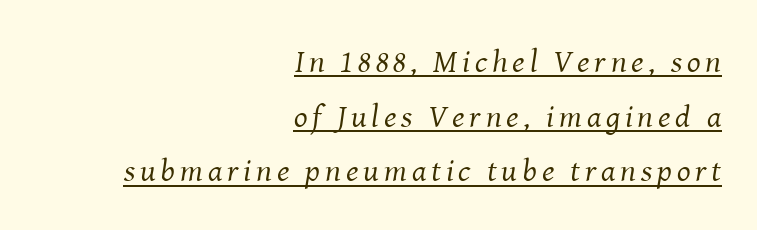
The image shows 32 px regular-weight serif type, italic (leaning right); set right-aligned, line spacing 1.71x, underlined; medium stroke contrast and a medium x-height.
